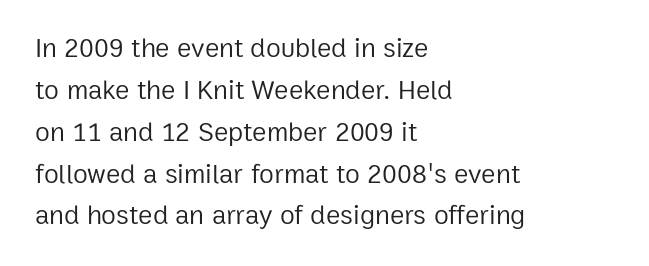
Q: Is the text bold? A: No.
Q: Is the text italic (slanted)? A: No, it is upright.
Q: Is the text underlined? A: No.
Q: How is the paragraph aligned? A: Left-aligned.
Q: Is the spacing between letters normal or unusually wide? A: Normal.
Q: Is the spacing between lines tight, normal or loose? A: Normal.
